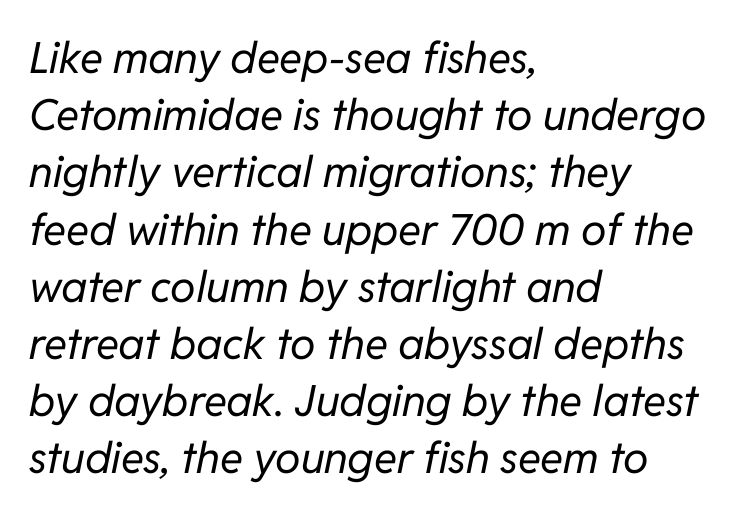
{"italic": "yes", "lean": "right", "slant_degrees": 11, "bold": "no", "weight": "regular", "width": "normal", "stroke_contrast": "low", "x_height": "medium", "monospaced": "no", "underline": "no", "align": "left", "line_spacing": "normal", "line_spacing_ratio": 1.33, "letter_spacing": "normal", "letter_spacing_em": 0.0, "glyph_px": 43}
